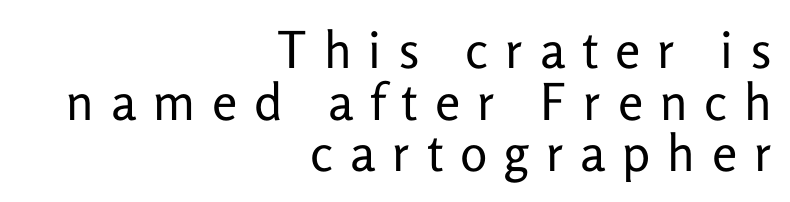
Q: Is the text bold? A: No.
Q: Is the text italic (slanted)? A: No, it is upright.
Q: Is the typeface a serif or a sans-serif typeface? A: Sans-serif.
Q: Is the text underlined? A: No.
Q: How is the paragraph aligned? A: Right-aligned.
Q: Is the spacing between letters normal or unusually wide? A: Unusually wide.
Q: Is the spacing between lines tight, normal or loose? A: Tight.
Q: Width (condensed, normal, or wide)? A: Normal.
Q: Stroke contrast? A: Low.
Q: x-height? A: Medium.
Q: Monospaced? A: No.
